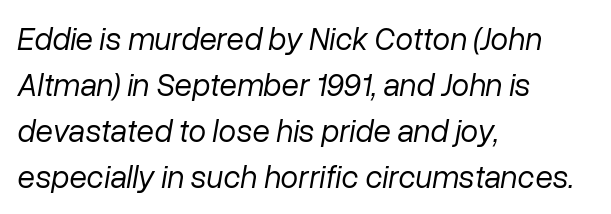
The image shows 32 px regular-weight type, italic (leaning right); set left-aligned, normal line spacing (1.44x), normal letter spacing, not underlined; low stroke contrast and a medium x-height.
